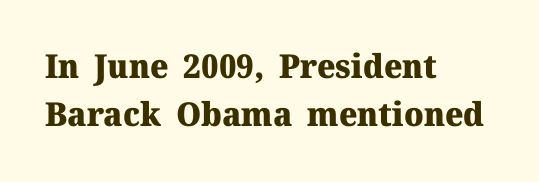
Inter-character spacing is left at the font's built-in metrics. The setting favours the left margin, as ordinary paragraphs usually do. Decoration check: the copy has no underline. Baseline-to-baseline distance is the conventional proportion of letter height. How heavy is the stroke? Heavy — this is a bold.
